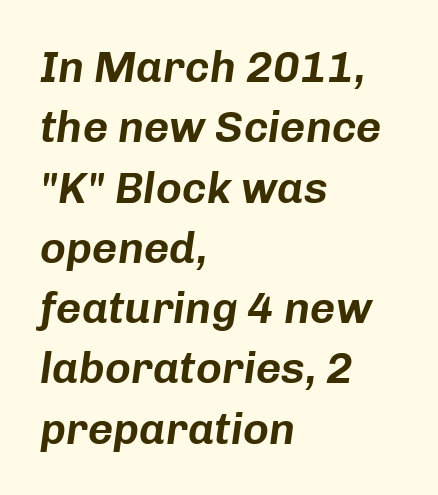
The image shows 44 px text type, italic (leaning right); set left-aligned, normal line spacing (1.37x), normal letter spacing, not underlined; low stroke contrast and a medium x-height.
